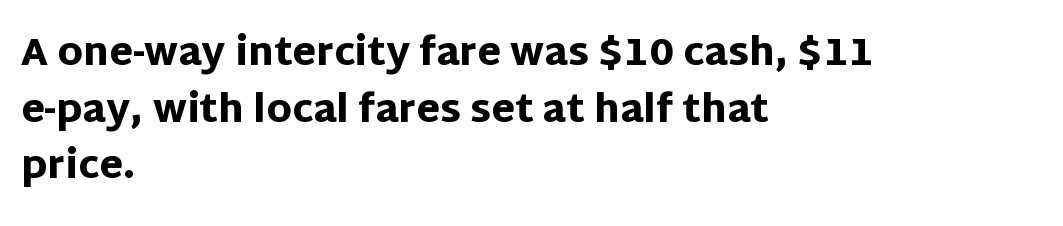
{"serif": "no", "italic": "no", "bold": "yes", "weight": "heavy", "width": "normal", "stroke_contrast": "low", "x_height": "large", "monospaced": "no", "underline": "no", "align": "left", "line_spacing": "normal", "line_spacing_ratio": 1.49, "letter_spacing": "normal", "letter_spacing_em": 0.0, "glyph_px": 38}
